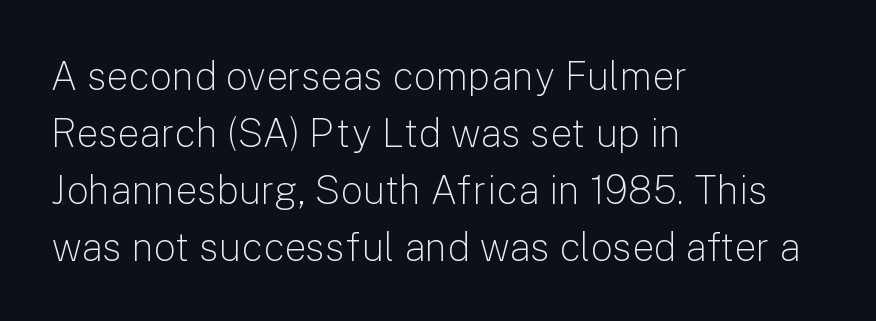
Leftover space on each line is placed entirely after the last word. It's the straight-up-and-down kind of type. How are the letters spaced? Ordinarily, with no added tracking. To sum up the face: it is a sans, with no serifs. Letters rest on an invisible, unmarked baseline.
